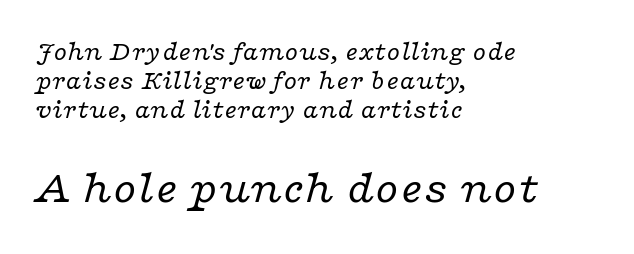
{"serif": "yes", "italic": "yes", "lean": "right", "slant_degrees": 16, "bold": "no", "weight": "regular", "width": "wide", "stroke_contrast": "low", "x_height": "medium", "monospaced": "no", "underline": "no", "align": "left", "line_spacing": "tight", "line_spacing_ratio": 1.07, "letter_spacing": "normal", "letter_spacing_em": 0.0, "larger_block": "second", "size_ratio": 1.74, "glyph_px": 47}
